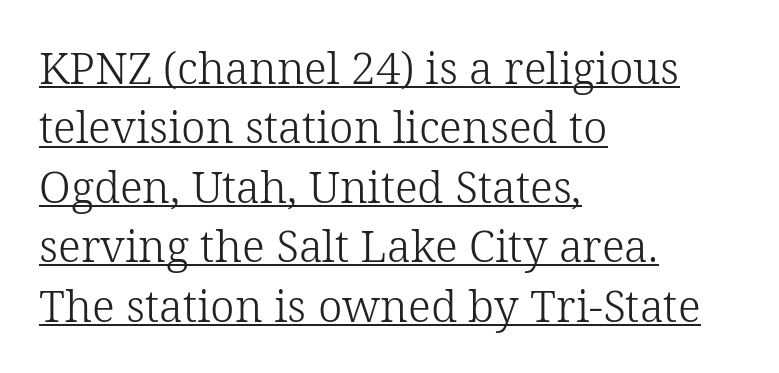
Q: Is the text bold? A: No.
Q: Is the text italic (slanted)? A: No, it is upright.
Q: Is the typeface a serif or a sans-serif typeface? A: Serif.
Q: Is the text underlined? A: Yes.
Q: How is the paragraph aligned? A: Left-aligned.
Q: Is the spacing between letters normal or unusually wide? A: Normal.
Q: Is the spacing between lines tight, normal or loose? A: Normal.
Q: Width (condensed, normal, or wide)? A: Normal.
Q: Stroke contrast? A: Low.
Q: x-height? A: Medium.
Q: Monospaced? A: No.
